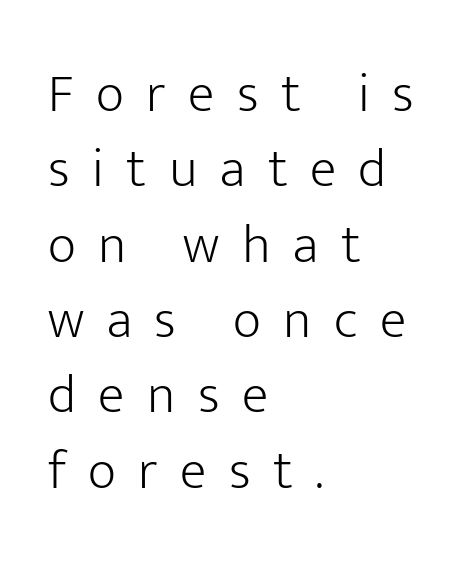
The horizontal fit of the characters is loose and conspicuously gappy. Upright lettering throughout. The face used here is proportionally spaced, like ordinary book or web type. Stems here are at most as thick as an everyday book face.
